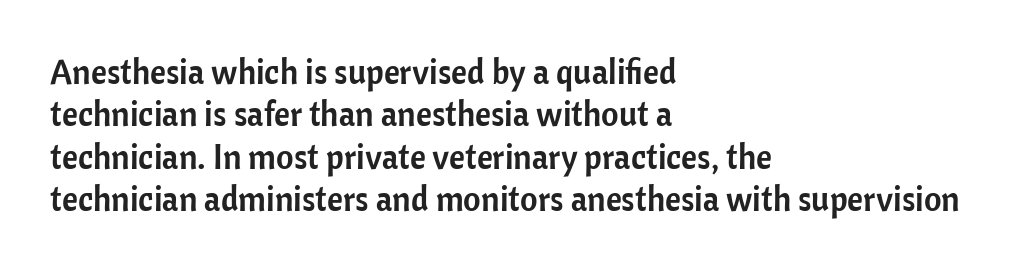
The image shows 34 px sans-serif type, upright; set left-aligned, normal line spacing (1.25x), normal letter spacing, not underlined; low stroke contrast and a medium x-height.
